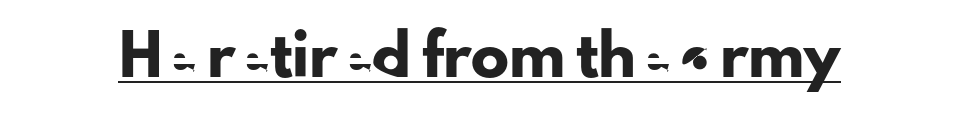
Q: Is the text italic (slanted)? A: No, it is upright.
Q: Is the typeface a serif or a sans-serif typeface? A: Sans-serif.
Q: Is the text underlined? A: Yes.
Q: Is the spacing between letters normal or unusually wide? A: Normal.
Q: Width (condensed, normal, or wide)? A: Normal.
Q: Stroke contrast? A: Low.
Q: x-height? A: Small.
Q: Monospaced? A: No.
